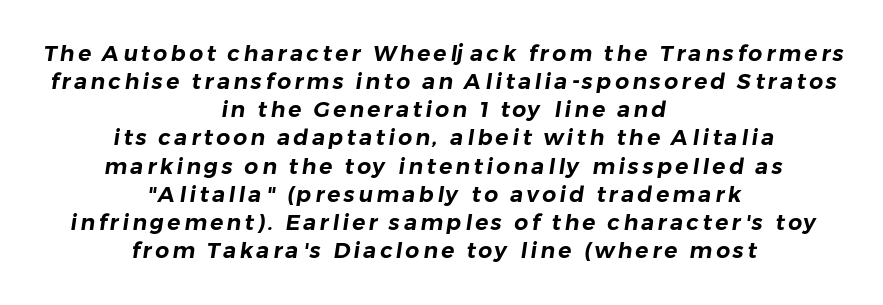
The image shows 22 px text type; set centered, normal line spacing (1.28x), not underlined.
